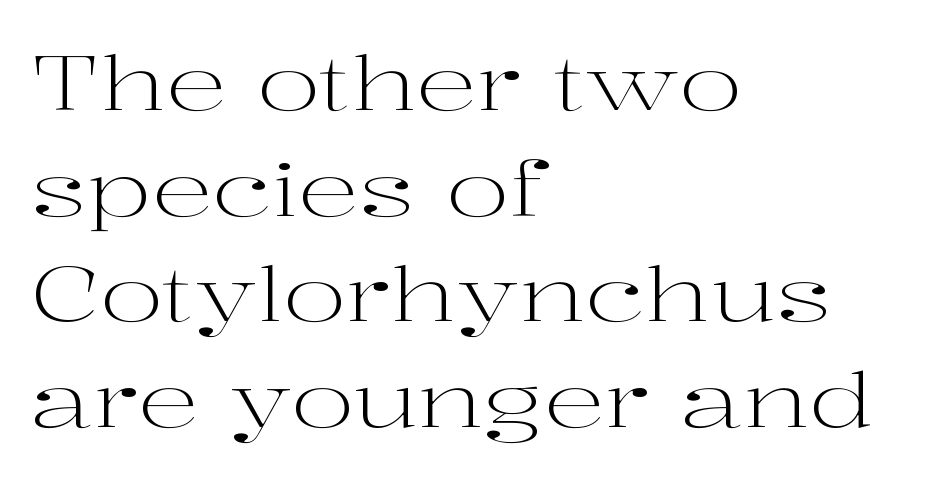
{"serif": "yes", "italic": "no", "bold": "no", "weight": "light", "width": "wide", "stroke_contrast": "high", "x_height": "medium", "monospaced": "no", "underline": "no", "align": "left", "line_spacing": "normal", "line_spacing_ratio": 1.39, "letter_spacing": "normal", "letter_spacing_em": 0.0, "glyph_px": 76}
